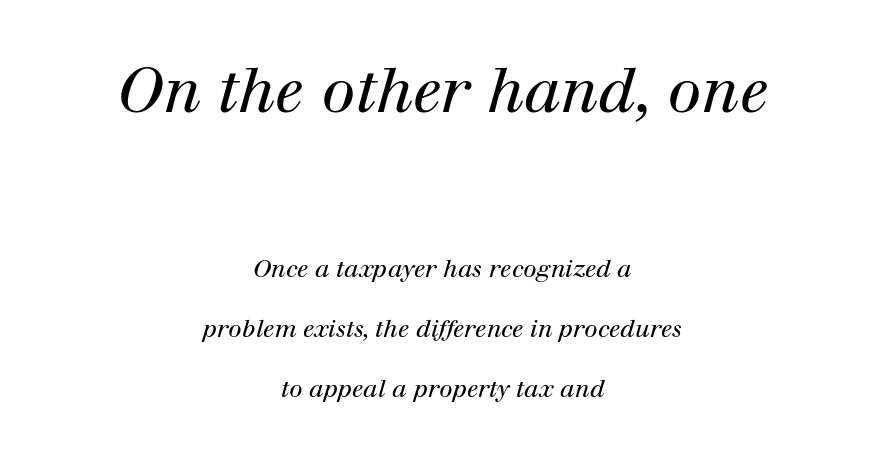
Students, observe: this is what heavily led, spacious text looks like. Do the characters align in a grid? No, the font is proportional. The text was rendered using a seriffed face with decorative stroke endings. In terms of posture, this sample is oblique.
